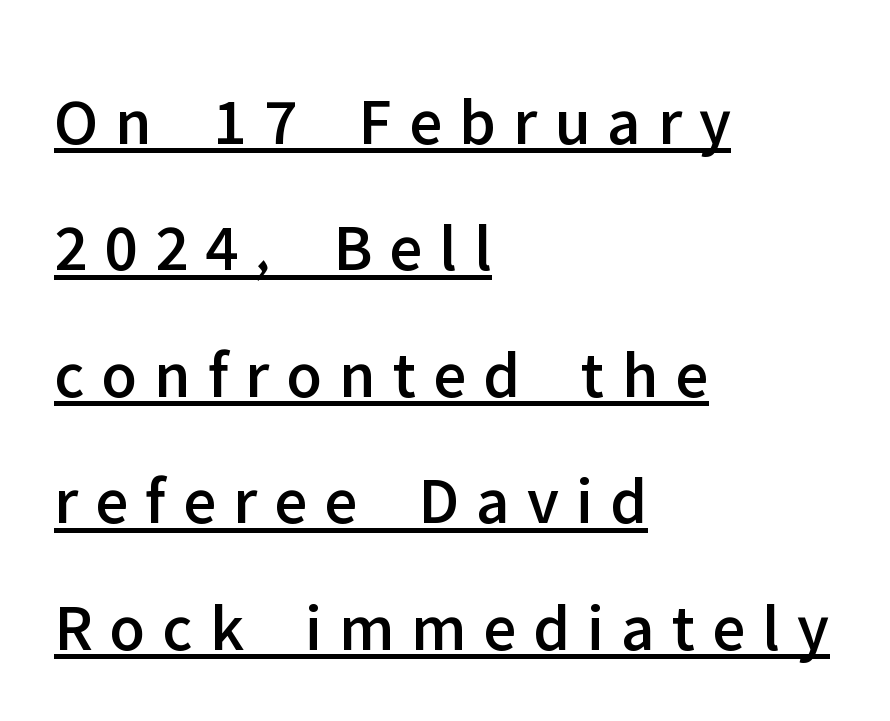
Q: Is the text italic (slanted)? A: No, it is upright.
Q: Is the typeface a serif or a sans-serif typeface? A: Sans-serif.
Q: Is the text underlined? A: Yes.
Q: How is the paragraph aligned? A: Left-aligned.
Q: Is the spacing between letters normal or unusually wide? A: Unusually wide.
Q: Width (condensed, normal, or wide)? A: Normal.
Q: Stroke contrast? A: Low.
Q: x-height? A: Medium.
Q: Monospaced? A: No.
